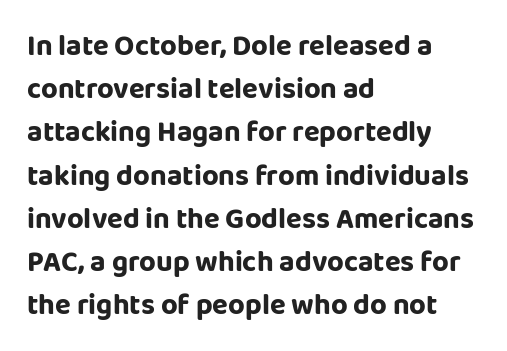
Q: Is the text italic (slanted)? A: No, it is upright.
Q: Is the typeface a serif or a sans-serif typeface? A: Sans-serif.
Q: Is the text underlined? A: No.
Q: How is the paragraph aligned? A: Left-aligned.
Q: Is the spacing between letters normal or unusually wide? A: Normal.
Q: Is the spacing between lines tight, normal or loose? A: Normal.
Q: Width (condensed, normal, or wide)? A: Normal.
Q: Stroke contrast? A: Low.
Q: x-height? A: Large.
Q: Monospaced? A: No.
